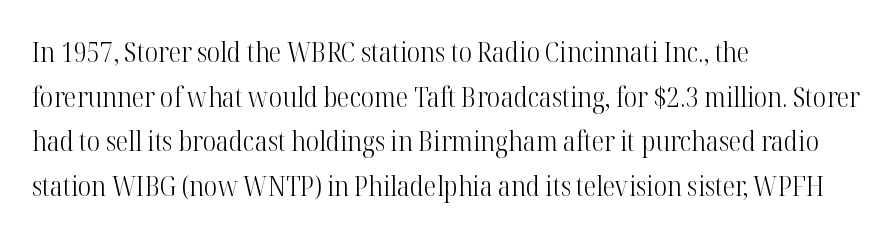
The image shows 28 px light, condensed serif type, upright; set left-aligned, normal line spacing (1.59x), normal letter spacing, not underlined; high stroke contrast and a medium x-height.
